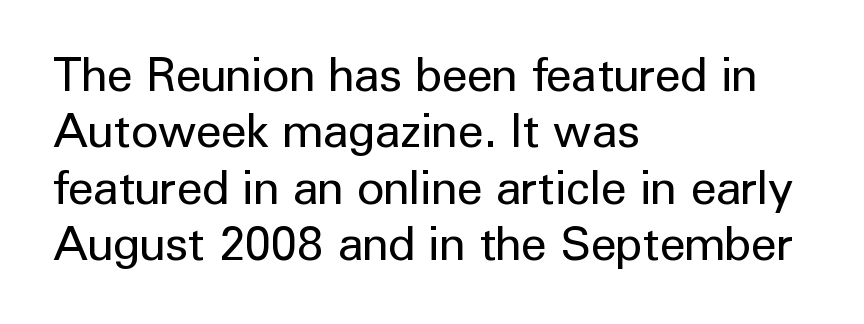
{"serif": "no", "italic": "no", "bold": "no", "weight": "regular", "width": "normal", "stroke_contrast": "low", "x_height": "medium", "monospaced": "no", "underline": "no", "align": "left", "line_spacing_ratio": 1.2, "letter_spacing": "normal", "letter_spacing_em": 0.0, "glyph_px": 47}
